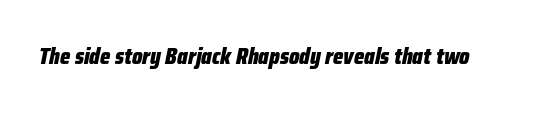
Plain, unruled lines of type. Nobody touched the tracking dial on this one. Each glyph is drawn with heavy, bold strokes. The typography opts for an oblique posture over an upright one.
